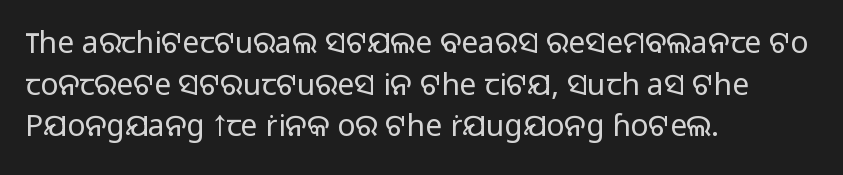
{"serif": "no", "italic": "no", "bold": "no", "weight": "light", "width": "normal", "stroke_contrast": "low", "x_height": "medium", "monospaced": "no", "underline": "no", "align": "left", "line_spacing": "normal", "line_spacing_ratio": 1.39, "letter_spacing": "normal", "letter_spacing_em": 0.0, "glyph_px": 30}
